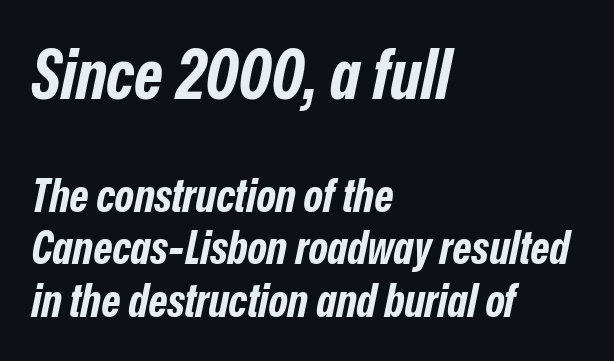
The lines are quadded left. The face used here is proportionally spaced, like ordinary book or web type. Which of the two is more prominent by size? The first, at the top. If you drew a line through each stem, it would be angled. A dark, heavy texture on the line: the type is bold. Words appear dense and cohesive because spacing is normal.
